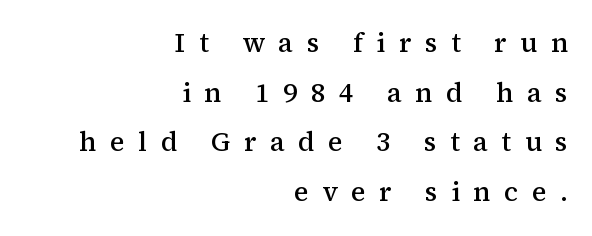
Q: Is the text bold? A: Semi-bold.
Q: Is the text italic (slanted)? A: No, it is upright.
Q: Is the text underlined? A: No.
Q: How is the paragraph aligned? A: Right-aligned.
Q: Is the spacing between letters normal or unusually wide? A: Unusually wide.
